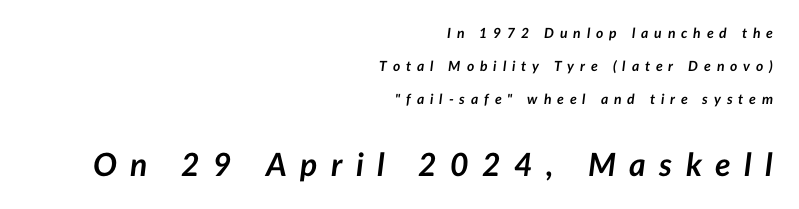
The image shows 32 px semibold type, italic (leaning right); set right-aligned, loose line spacing (2.34x), unusually wide letter spacing (+0.42 em), not underlined; the second (bottom) block is 2.29x larger; low stroke contrast and a medium x-height.
